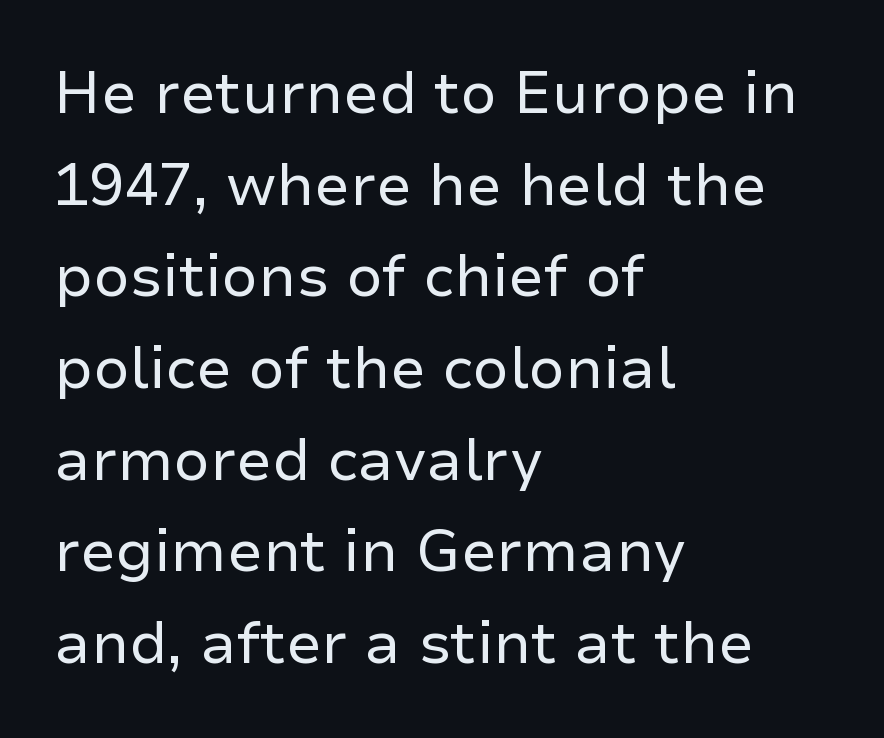
A bare baseline throughout the passage. Proportional: the letters do not fall into vertical columns. A typesetter would mark this as roman, not italic. Examine the stroke ends and you'll find no serifs.
